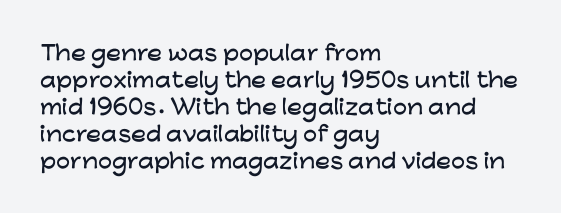
The image shows 20 px text type, upright; set left-aligned, normal line spacing (1.35x), normal letter spacing, not underlined.
